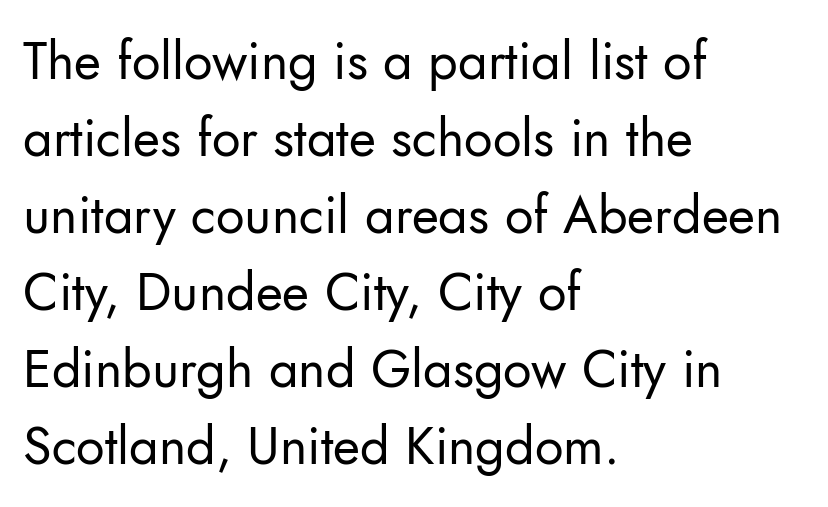
The image shows 52 px regular-weight sans-serif type, upright; set left-aligned, normal line spacing (1.48x), normal letter spacing, not underlined; low stroke contrast and a small x-height.
